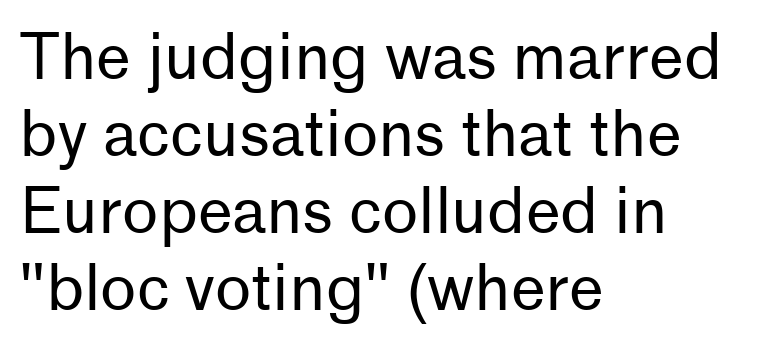
The image shows 62 px regular-weight sans-serif type, upright; set left-aligned, line spacing 1.24x, normal letter spacing, not underlined; low stroke contrast and a medium x-height.
